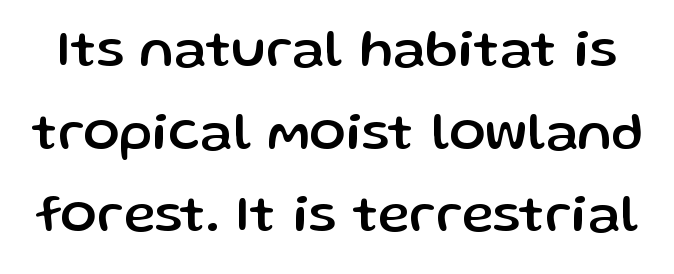
Q: Is the text italic (slanted)? A: No, it is upright.
Q: Is the typeface a serif or a sans-serif typeface? A: Sans-serif.
Q: Is the text underlined? A: No.
Q: Is the spacing between letters normal or unusually wide? A: Normal.
Q: Is the spacing between lines tight, normal or loose? A: Normal.
Q: Width (condensed, normal, or wide)? A: Normal.
Q: Stroke contrast? A: Low.
Q: x-height? A: Medium.
Q: Monospaced? A: No.
